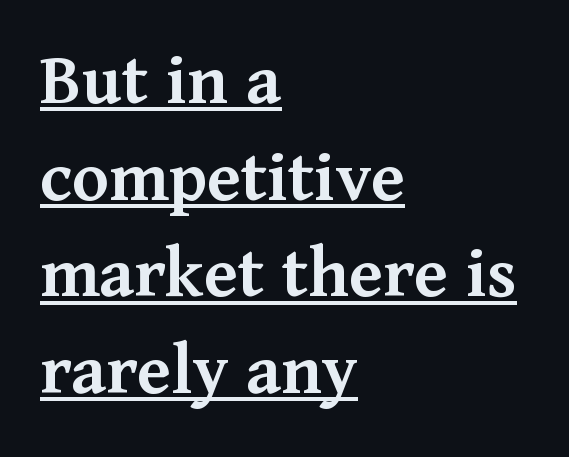
Q: Is the text bold? A: Semi-bold.
Q: Is the text italic (slanted)? A: No, it is upright.
Q: Is the typeface a serif or a sans-serif typeface? A: Serif.
Q: Is the text underlined? A: Yes.
Q: How is the paragraph aligned? A: Left-aligned.
Q: Is the spacing between letters normal or unusually wide? A: Normal.
Q: Is the spacing between lines tight, normal or loose? A: Normal.
Q: Width (condensed, normal, or wide)? A: Normal.
Q: Stroke contrast? A: Medium.
Q: x-height? A: Medium.
Q: Monospaced? A: No.
